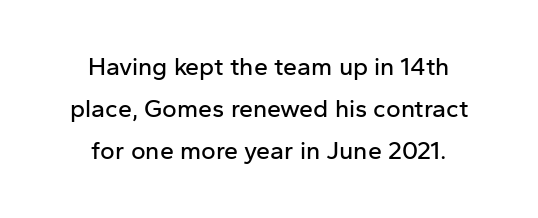
The image shows 25 px text type, upright; set centered, normal line spacing (1.69x), normal letter spacing, not underlined.
